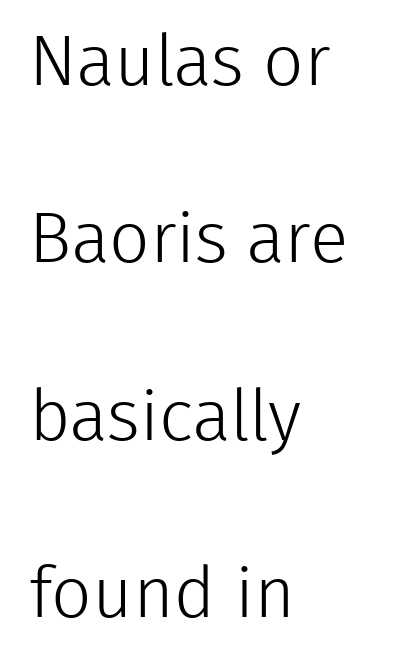
Q: Is the text bold? A: No.
Q: Is the text italic (slanted)? A: No, it is upright.
Q: Is the typeface a serif or a sans-serif typeface? A: Sans-serif.
Q: Is the text underlined? A: No.
Q: How is the paragraph aligned? A: Left-aligned.
Q: Is the spacing between letters normal or unusually wide? A: Normal.
Q: Is the spacing between lines tight, normal or loose? A: Loose.
Q: Width (condensed, normal, or wide)? A: Normal.
Q: Stroke contrast? A: Low.
Q: x-height? A: Medium.
Q: Monospaced? A: No.
